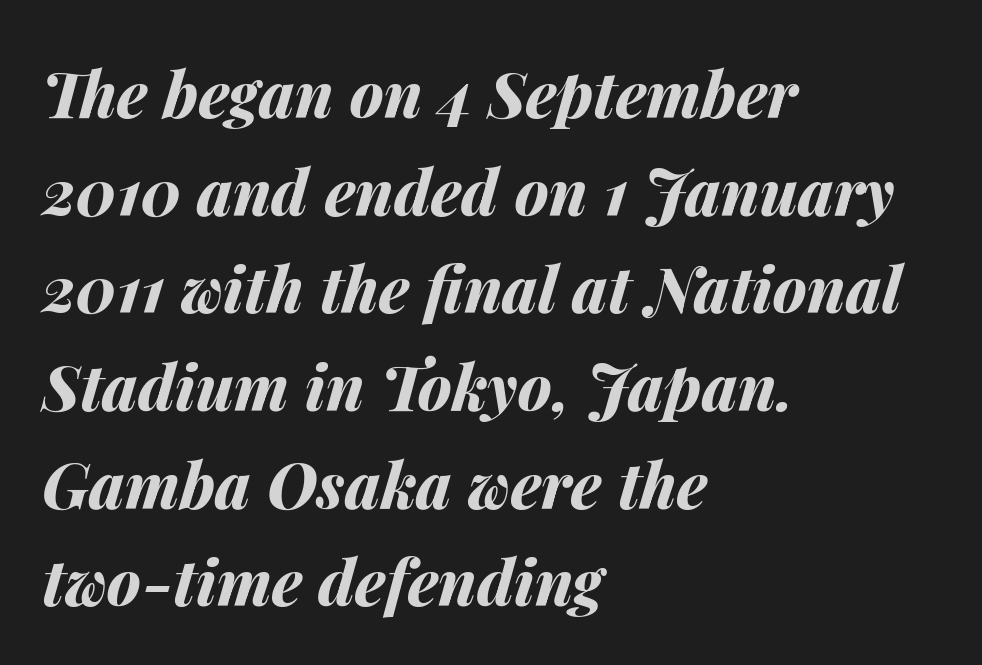
Bold? Absolutely — the strokes are thick and heavy. One-word summary of the alignment: left. Would a proofreader flag this as italicized? Yes. How are the letters spaced? Ordinarily, with no added tracking. The foot of each line stays bare and open. The line-height multiplier appears to be the usual default.
